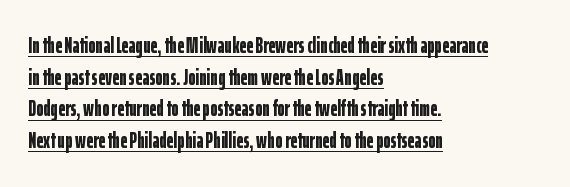
Q: Is the text bold? A: Yes.
Q: Is the text italic (slanted)? A: No, it is upright.
Q: Is the text underlined? A: Yes.
Q: How is the paragraph aligned? A: Left-aligned.
Q: Is the spacing between letters normal or unusually wide? A: Normal.
Q: Is the spacing between lines tight, normal or loose? A: Normal.
